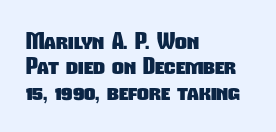
{"bold": "yes", "underline": "no", "align": "left", "line_spacing": "tight", "line_spacing_ratio": 1.1, "letter_spacing": "normal", "letter_spacing_em": 0.0, "glyph_px": 23}
